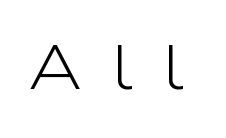
Q: Is the text bold? A: No.
Q: Is the text italic (slanted)? A: No, it is upright.
Q: Is the typeface a serif or a sans-serif typeface? A: Sans-serif.
Q: Is the text underlined? A: No.
Q: Is the spacing between letters normal or unusually wide? A: Unusually wide.
Q: Width (condensed, normal, or wide)? A: Wide.
Q: Stroke contrast? A: Low.
Q: x-height? A: Medium.
Q: Monospaced? A: No.
